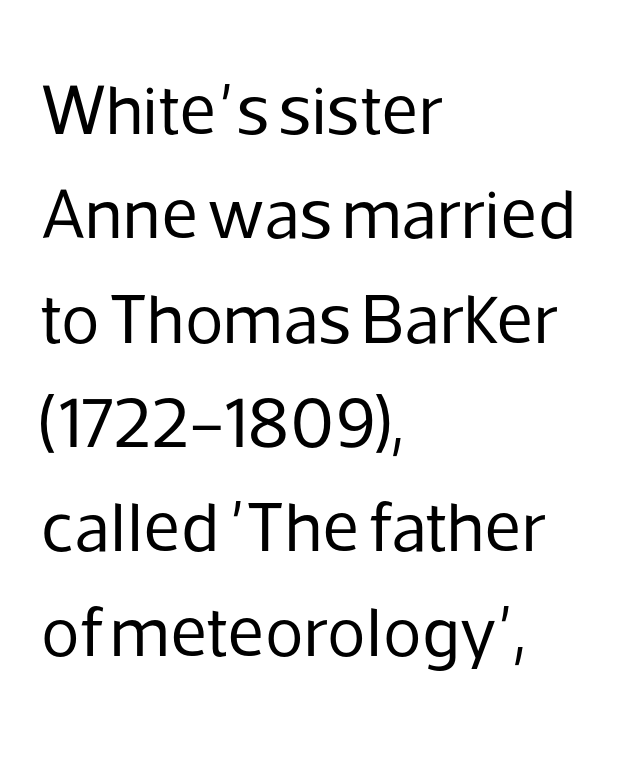
The typography opts for an upright posture over an oblique one. Note the varied advance widths — an 'i' is clearly narrower than an 'm'. In terms of leading, this rendering sits right in the middle. The area under the type is left untouched.
